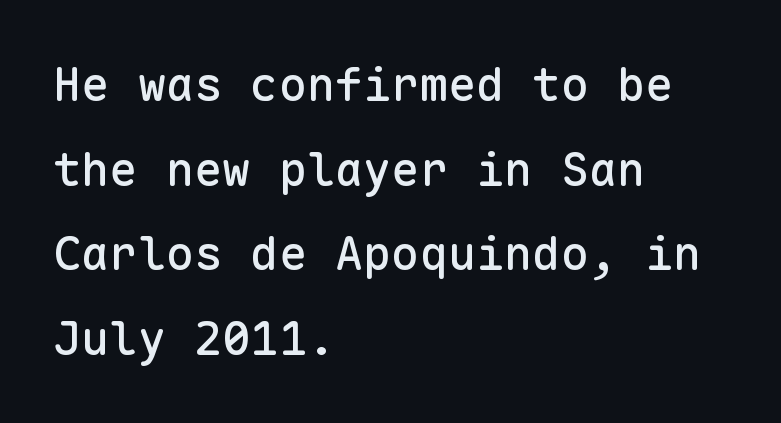
Q: Is the text italic (slanted)? A: No, it is upright.
Q: Is the typeface a serif or a sans-serif typeface? A: Sans-serif.
Q: Is the text underlined? A: No.
Q: How is the paragraph aligned? A: Left-aligned.
Q: Is the spacing between letters normal or unusually wide? A: Normal.
Q: Width (condensed, normal, or wide)? A: Normal.
Q: Stroke contrast? A: Low.
Q: x-height? A: Medium.
Q: Monospaced? A: Yes.
